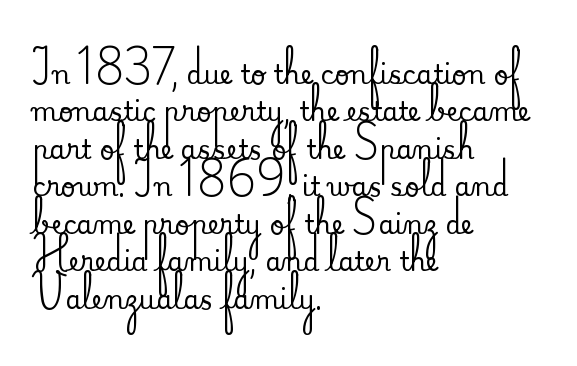
A typesetter would call this zero additional tracking. The string is rendered with underlining switched off. Reading down the block, your eye returns to a fixed left position each line. The lines sit at an ordinary, default distance from one another.
